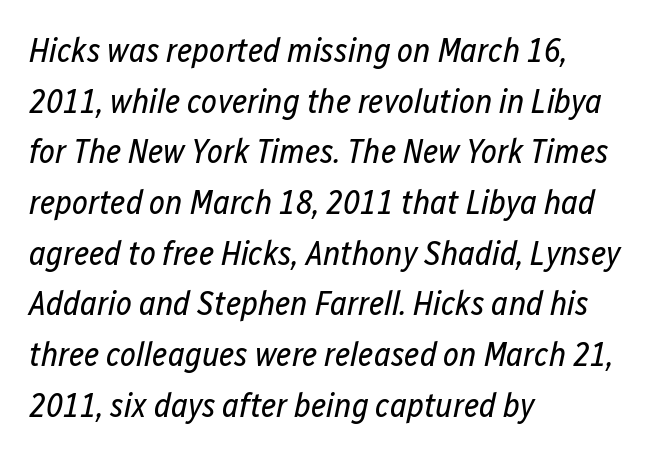
The typography opts for an oblique posture over an upright one. These lines are rendered in a variable-pitch font. Clear beneath every line of the passage. Each stroke keeps to a modest, everyday thickness or less.
